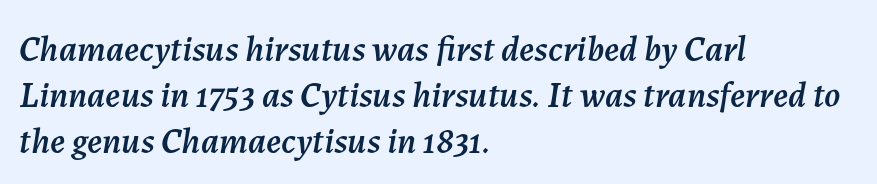
The image shows 36 px text type, italic (leaning right); set left-aligned, normal line spacing (1.28x), normal letter spacing, not underlined; medium stroke contrast and a medium x-height.
